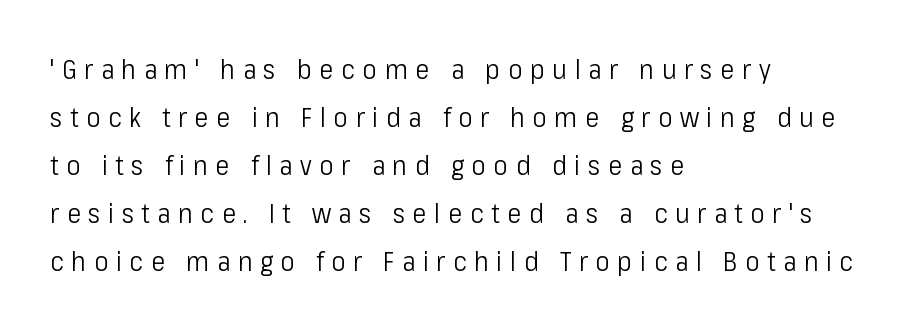
Q: Is the text bold? A: No.
Q: Is the text italic (slanted)? A: No, it is upright.
Q: Is the text underlined? A: No.
Q: How is the paragraph aligned? A: Left-aligned.
Q: Is the spacing between letters normal or unusually wide? A: Unusually wide.
